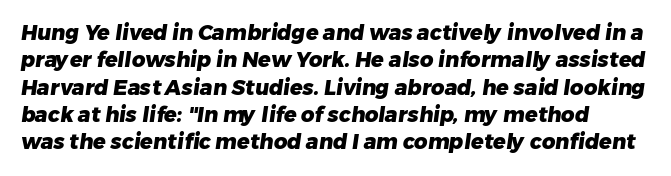
{"bold": "yes", "underline": "no", "align": "left", "line_spacing": "normal", "line_spacing_ratio": 1.3, "letter_spacing": "normal", "letter_spacing_em": 0.0, "glyph_px": 21}
